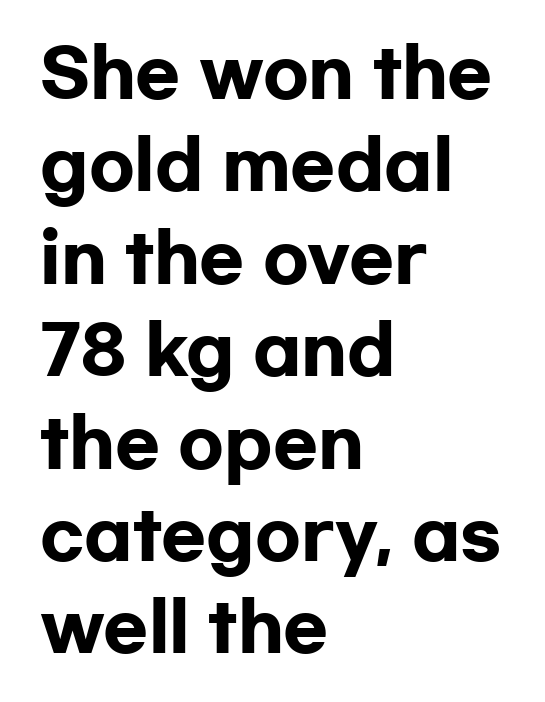
Q: Is the text bold? A: Yes.
Q: Is the text italic (slanted)? A: No, it is upright.
Q: Is the typeface a serif or a sans-serif typeface? A: Sans-serif.
Q: Is the text underlined? A: No.
Q: How is the paragraph aligned? A: Left-aligned.
Q: Is the spacing between letters normal or unusually wide? A: Normal.
Q: Is the spacing between lines tight, normal or loose? A: Normal.
Q: Width (condensed, normal, or wide)? A: Wide.
Q: Stroke contrast? A: Low.
Q: x-height? A: Medium.
Q: Monospaced? A: No.
